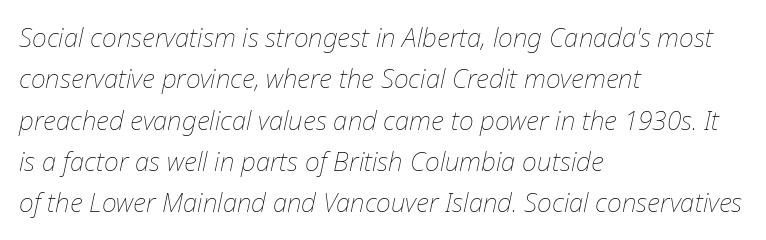
{"italic": "yes", "lean": "right", "slant_degrees": 12, "bold": "no", "underline": "no", "align": "left", "line_spacing": "normal", "line_spacing_ratio": 1.59, "letter_spacing": "normal", "letter_spacing_em": 0.0, "glyph_px": 26}
